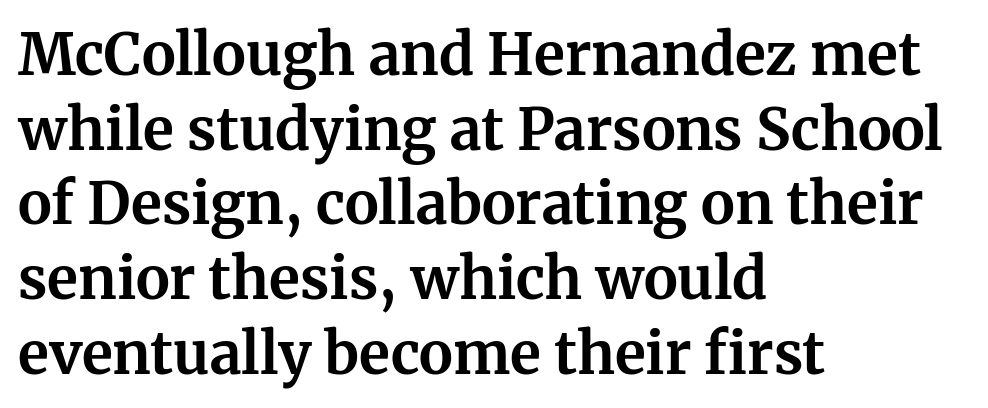
No extra tracking has been applied to these lines. Serif or sans? Serif — the stroke terminals have little feet. Is this a fixed-width face? No — the glyphs have proportional, varying widths. A typesetter would call this leading conventional body-copy spacing. You can tell it's not italic because the verticals are truly vertical. A full-strength bold gives these letters their thick strokes.
